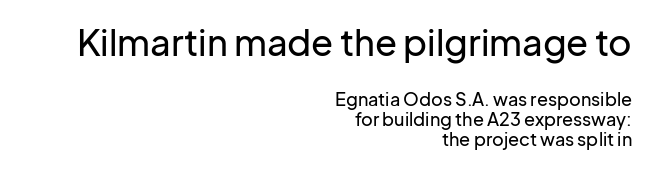
The face used here is proportionally spaced, like ordinary book or web type. Notice how descenders almost collide with the ascenders below — that's tight leading. Visually the block forms a straight wall on the right and a jagged coastline on the left. Two sizes are in play, and the larger belongs to the first block. The letters sit at their default tracking, neither squeezed nor spread. Only glyphs here, with clear space below each row.
